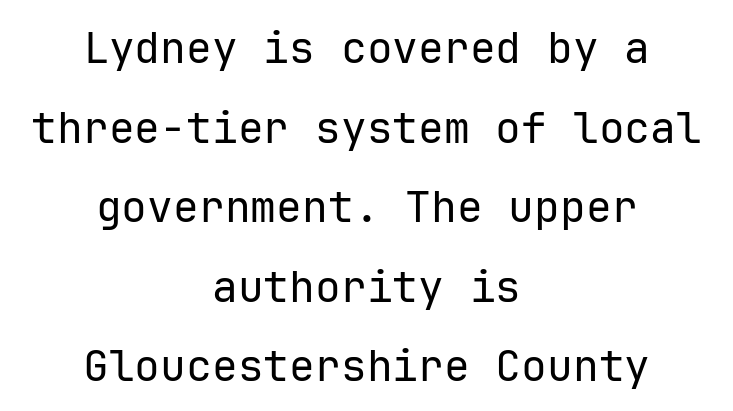
The image shows 43 px regular-weight sans-serif type, upright, monospaced; set centered, line spacing 1.85x, normal letter spacing, not underlined; low stroke contrast and a medium x-height.
